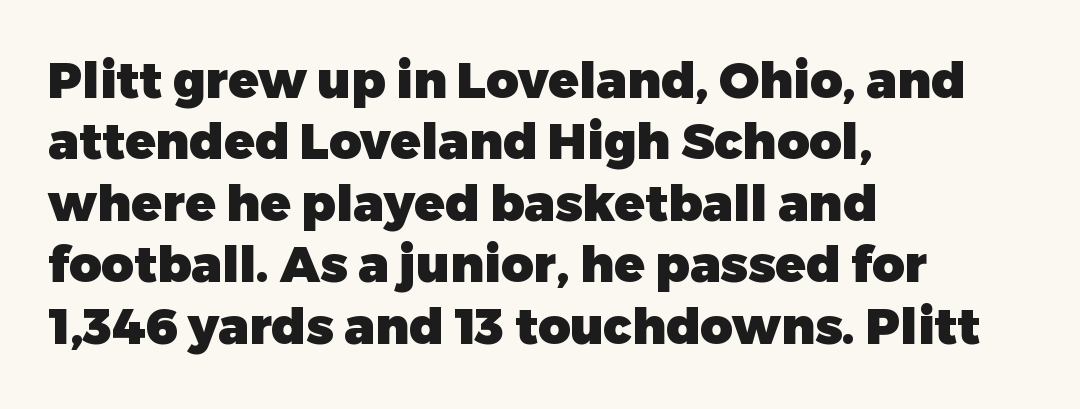
You can tell from the bare stems that sans-serif type was used. The passage is arranged the way most books set body copy — flush left. Proportional: the letters do not fall into vertical columns. A typesetter would mark this as roman, not italic. Here the glyphs are tracked normally, forming tight word shapes. This rendering features lettering with no underline.
